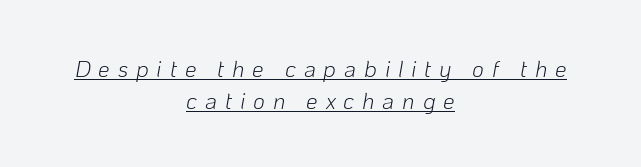
A light-to-regular cut is what we see here. The type is letterspaced generously, with wide tracking. Visually the block forms a symmetrical silhouette, jagged on both flanks. If you drew a line through each stem, it would be angled. Quick note: interline space is typical.
